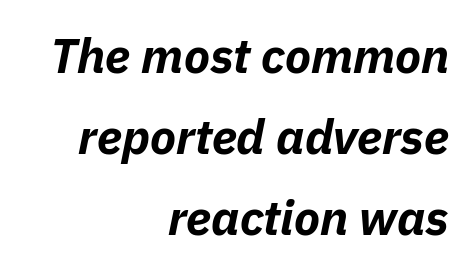
The image shows 48 px bold type, italic (leaning right); set right-aligned, normal line spacing (1.69x), normal letter spacing, not underlined; low stroke contrast and a medium x-height.
